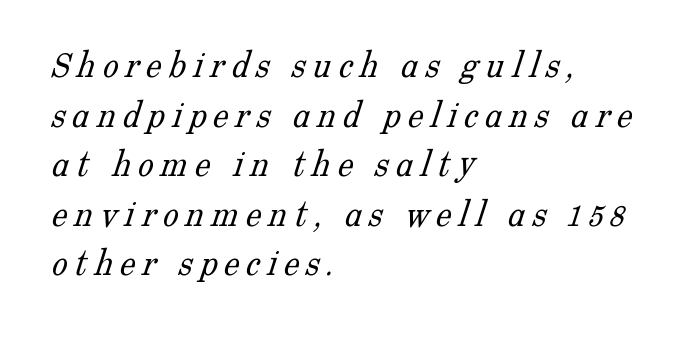
Q: Is the text bold? A: No.
Q: Is the typeface a serif or a sans-serif typeface? A: Serif.
Q: Is the text underlined? A: No.
Q: How is the paragraph aligned? A: Left-aligned.
Q: Is the spacing between lines tight, normal or loose? A: Normal.
Q: Width (condensed, normal, or wide)? A: Normal.
Q: Stroke contrast? A: Low.
Q: x-height? A: Medium.
Q: Monospaced? A: No.
